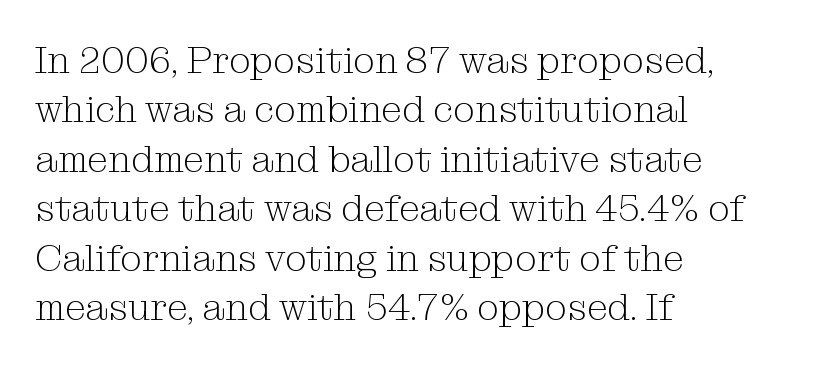
The image shows 38 px light serif type, upright; set left-aligned, normal line spacing (1.3x), normal letter spacing, not underlined; medium stroke contrast and a medium x-height.
